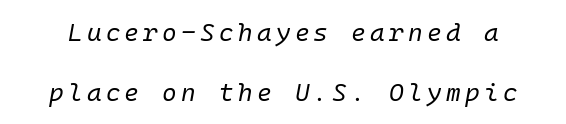
This reads as an unemphasized weight, regular at the heaviest. Glance below the letters and you will spot only blank space. Every character sits at an angle, as italics do. Whoever set this chose breathing room over compactness in the vertical rhythm.
